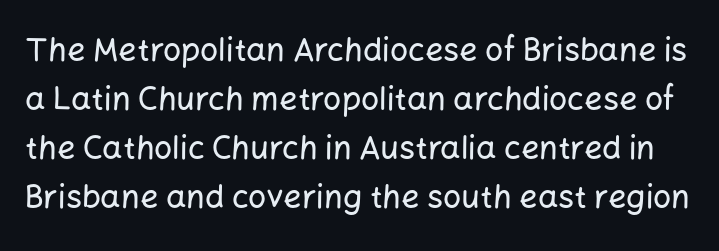
Examine the stroke ends and you'll find no serifs. Descender tails drop into unmarked territory. Does extra space separate the letters? No, they use regular spacing. Varying glyph widths throughout — classic text-font behaviour. Every character sits straight up, as roman type does. The space between consecutive lines is moderate.
